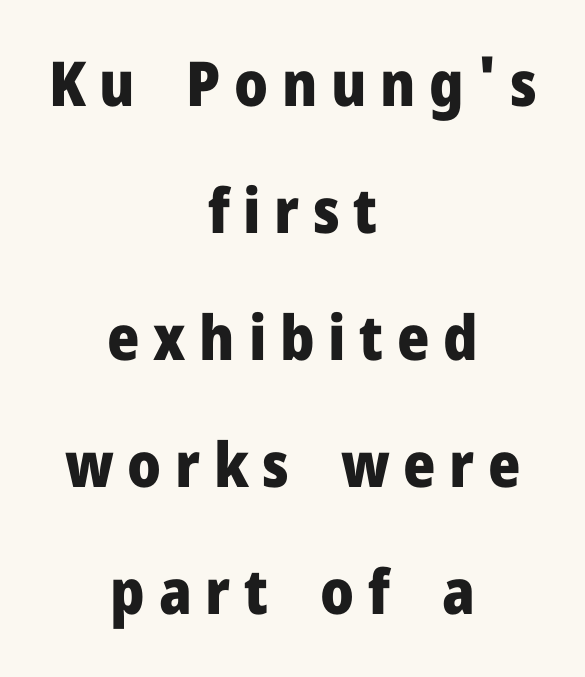
The image shows 62 px heavy sans-serif type, upright; set centered, loose line spacing (2.05x), unusually wide letter spacing (+0.22 em), not underlined; low stroke contrast and a medium x-height.
